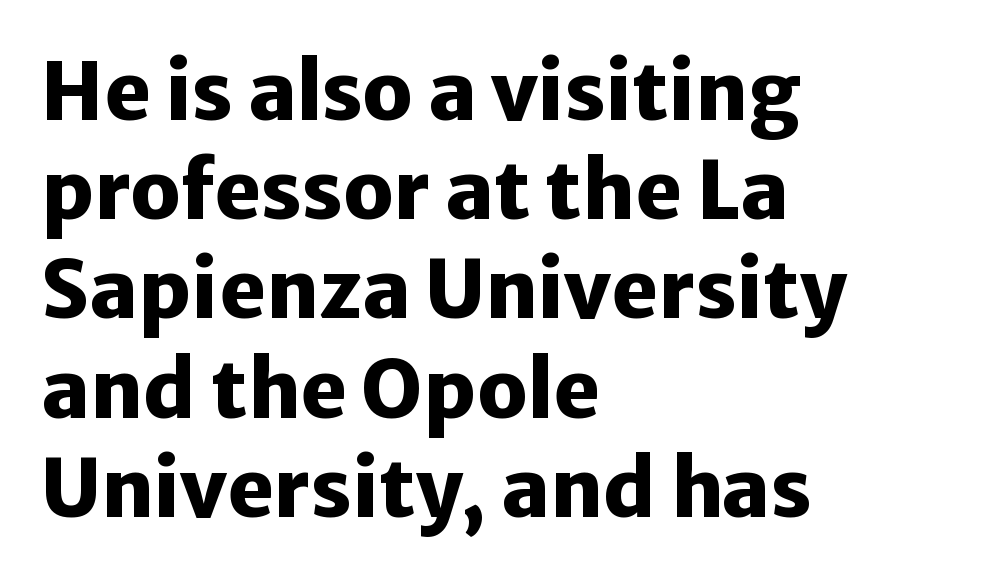
Q: Is the text bold? A: Yes.
Q: Is the text italic (slanted)? A: No, it is upright.
Q: Is the typeface a serif or a sans-serif typeface? A: Sans-serif.
Q: Is the text underlined? A: No.
Q: How is the paragraph aligned? A: Left-aligned.
Q: Is the spacing between letters normal or unusually wide? A: Normal.
Q: Width (condensed, normal, or wide)? A: Normal.
Q: Stroke contrast? A: Low.
Q: x-height? A: Medium.
Q: Monospaced? A: No.
